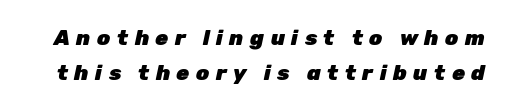
The image shows 21 px bold type, italic (leaning right); set normal line spacing (1.68x), unusually wide letter spacing (+0.31 em), not underlined.
